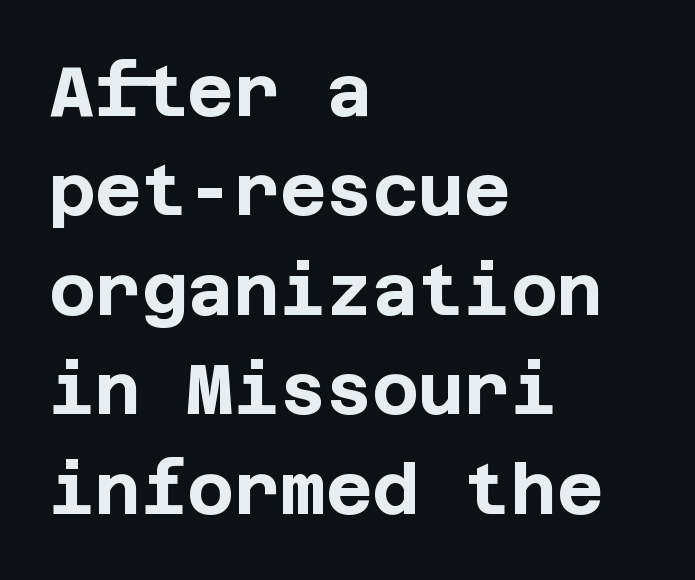
The image shows 71 px bold sans-serif type, upright; set left-aligned, normal line spacing (1.4x), normal letter spacing, not underlined; low stroke contrast and a large x-height.
